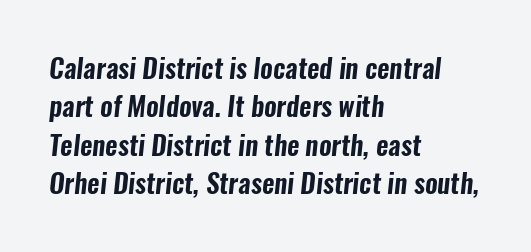
This sample keeps an unexceptional amount of space between lines. The lines in this sample share a left origin and differ only in where they stop. The letters sit at their default tracking, neither squeezed nor spread. Check the space under the baseline: it is left empty.
